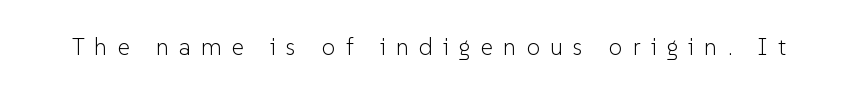
The image shows 24 px text type, upright; set unusually wide letter spacing (+0.42 em), not underlined.
